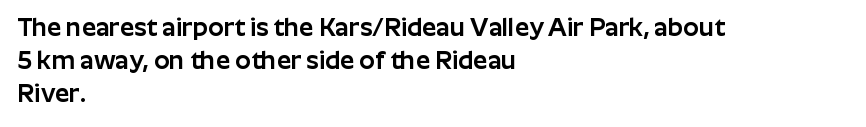
Students, observe: this is what conventionally led text looks like. Look at the tracking — it's just the regular setting, nothing added. The paragraph has a hard left edge and a soft right edge. Check under the words: just untouched page. The lettering holds an erect, upright posture throughout.
